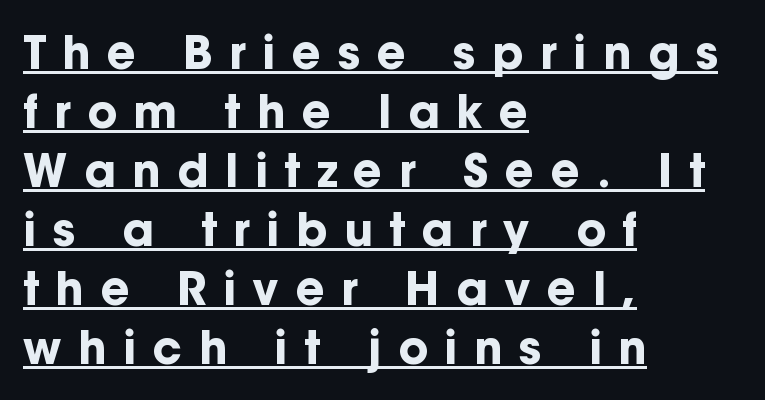
Underlined type. Leftover space on each line is placed entirely after the last word. You can tell it's not italic because the verticals are truly vertical. The strokes are fattened all the way to bold. Character widths vary here, with narrow letters taking less room than wide ones. If you measured baseline to baseline, you'd find a middling distance.
